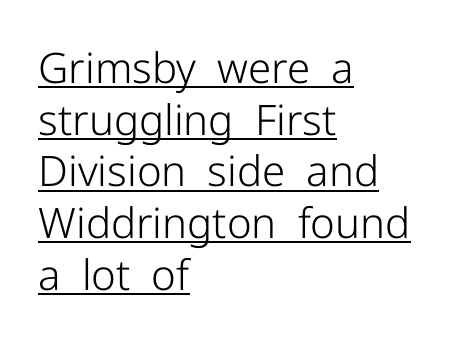
Decoration check: the copy is underlined. Reading down the block, your eye returns to a fixed left position each line. Think of a printed novel: that variable character pitch is what you see here. The designer went with a sans here, leaving each stem footless.
